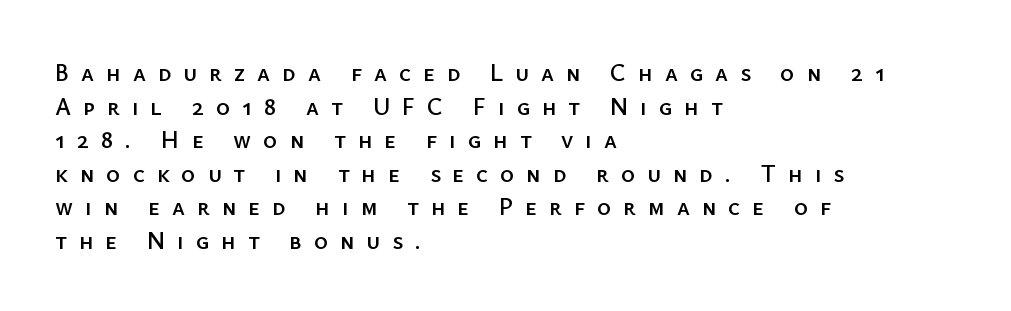
Q: Is the text italic (slanted)? A: No, it is upright.
Q: Is the text underlined? A: No.
Q: How is the paragraph aligned? A: Left-aligned.
Q: Is the spacing between letters normal or unusually wide? A: Unusually wide.
Q: Is the spacing between lines tight, normal or loose? A: Normal.
